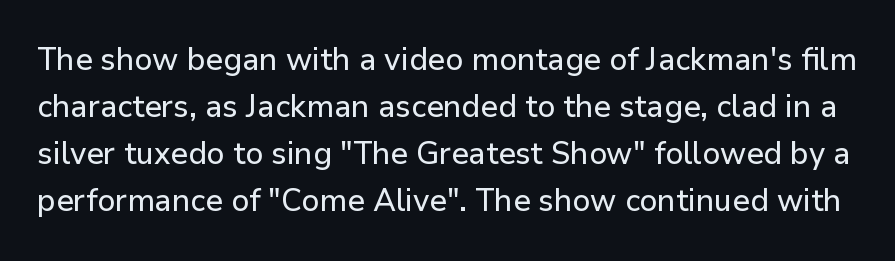
Does extra space separate the letters? No, they use regular spacing. It's the straight-up-and-down kind of type. This sample has the flowing, uneven cadence of proportional lettering. The rendering uses a moderate line-height, typical for paragraphs.
